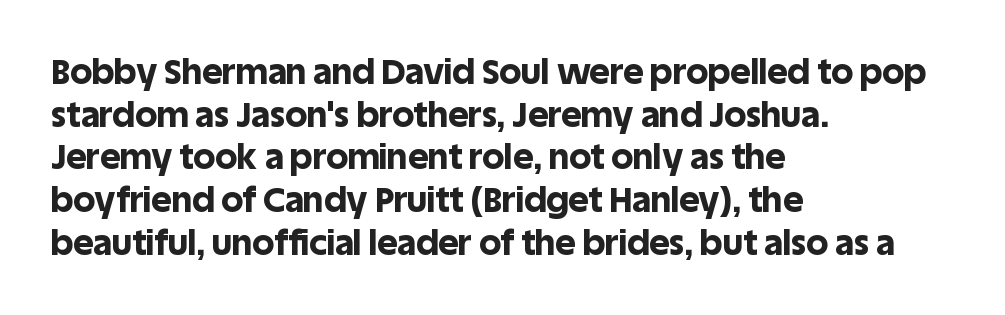
The gaps between neighbouring characters are ordinary and unremarkable. You could not count columns in this text — the font is proportionally spaced. These lines stack with their left ends in a neat column. Type style note: lacks serifs. Underlining? Definitely not there. These lines carry a lot of weight — the face is fully bold.
